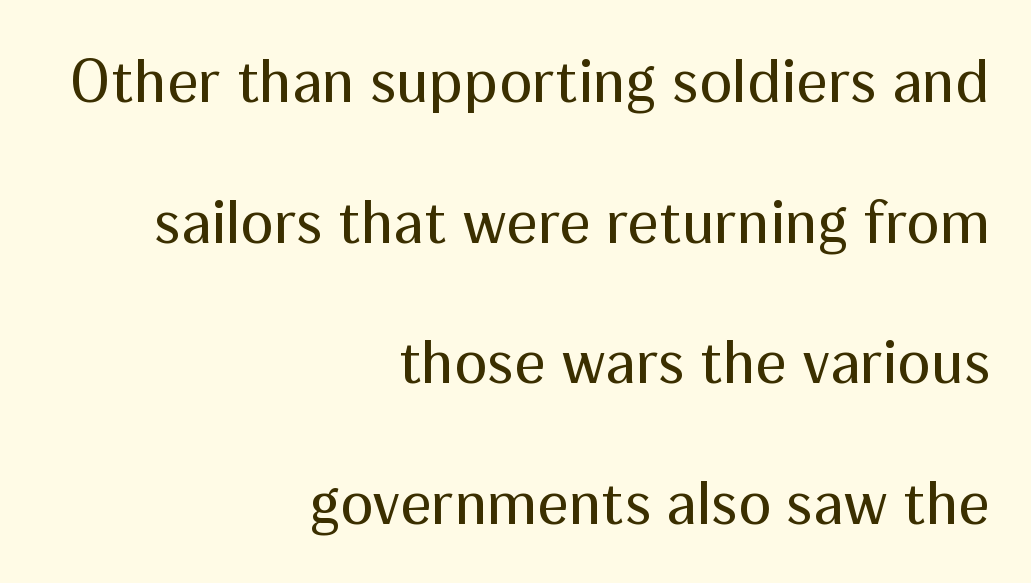
{"serif": "no", "italic": "no", "bold": "no", "weight": "regular", "width": "normal", "stroke_contrast": "medium", "x_height": "medium", "monospaced": "no", "underline": "no", "align": "right", "line_spacing": "loose", "line_spacing_ratio": 2.27, "letter_spacing": "normal", "letter_spacing_em": 0.0, "glyph_px": 62}
